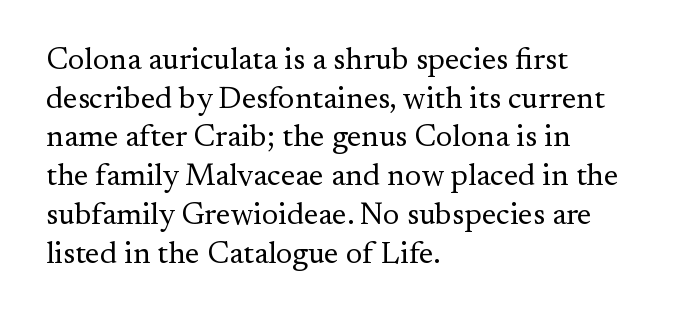
{"serif": "yes", "italic": "no", "bold": "no", "weight": "regular", "width": "normal", "stroke_contrast": "medium", "x_height": "small", "monospaced": "no", "underline": "no", "align": "left", "line_spacing": "normal", "line_spacing_ratio": 1.25, "letter_spacing": "normal", "letter_spacing_em": 0.0, "glyph_px": 31}
